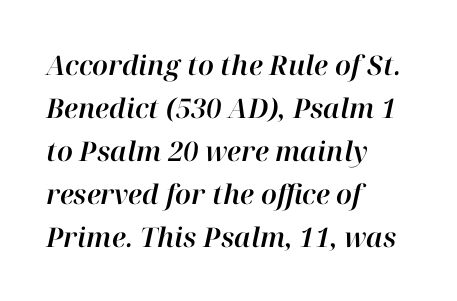
{"italic": "yes", "lean": "right", "slant_degrees": 12, "underline": "no", "align": "left", "line_spacing": "normal", "line_spacing_ratio": 1.59, "letter_spacing": "normal", "letter_spacing_em": 0.0, "glyph_px": 27}
